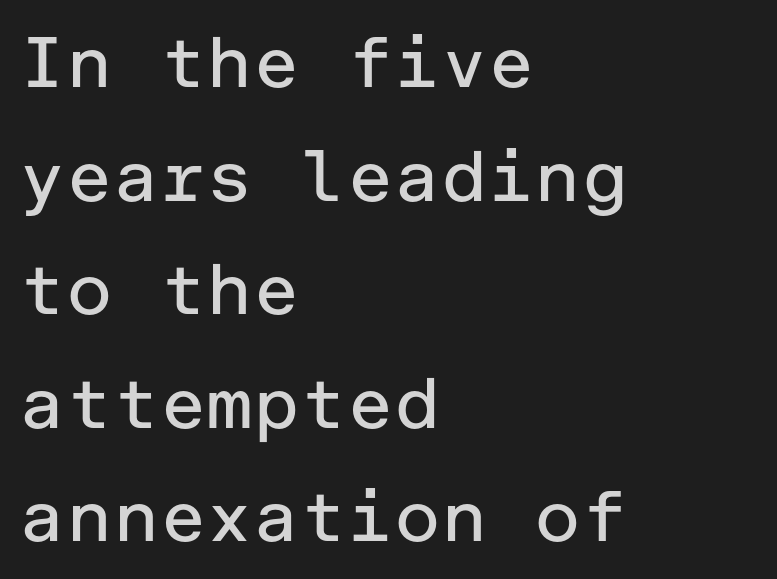
Q: Is the text bold? A: No.
Q: Is the text italic (slanted)? A: No, it is upright.
Q: Is the typeface a serif or a sans-serif typeface? A: Sans-serif.
Q: Is the text underlined? A: No.
Q: How is the paragraph aligned? A: Left-aligned.
Q: Is the spacing between letters normal or unusually wide? A: Normal.
Q: Is the spacing between lines tight, normal or loose? A: Normal.
Q: Width (condensed, normal, or wide)? A: Normal.
Q: Stroke contrast? A: Low.
Q: x-height? A: Medium.
